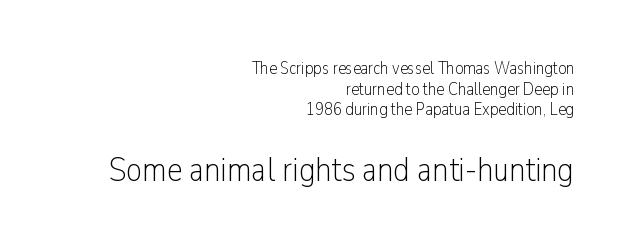
The image shows 35 px light, condensed sans-serif type, upright; set right-aligned, tight line spacing (1.15x), normal letter spacing, not underlined; the second (bottom) block is 1.94x larger; low stroke contrast and a medium x-height.
